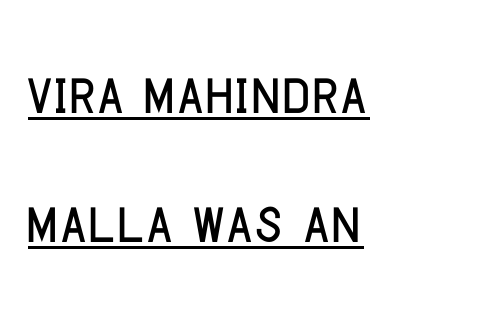
{"serif": "no", "italic": "no", "width": "condensed", "stroke_contrast": "low", "x_height": "large", "monospaced": "no", "underline": "yes", "align": "left", "line_spacing": "normal", "line_spacing_ratio": 1.67, "letter_spacing": "normal", "letter_spacing_em": 0.0, "glyph_px": 77}
